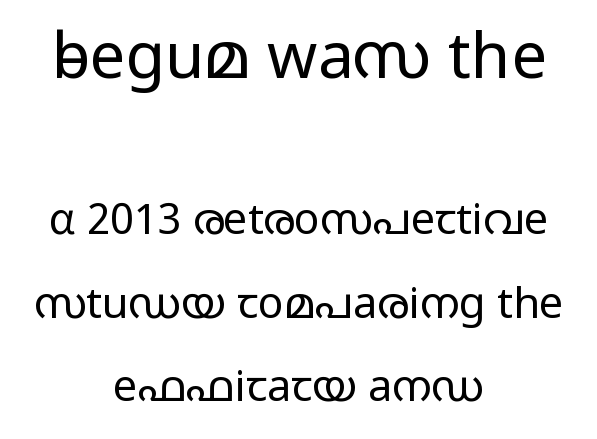
Is the type heavy? It reads as light-to-regular instead. The face used here is a sans, in the tradition of grotesques and geometrics. Leading: increased. Caption: multi-line text, centered on the measure.
